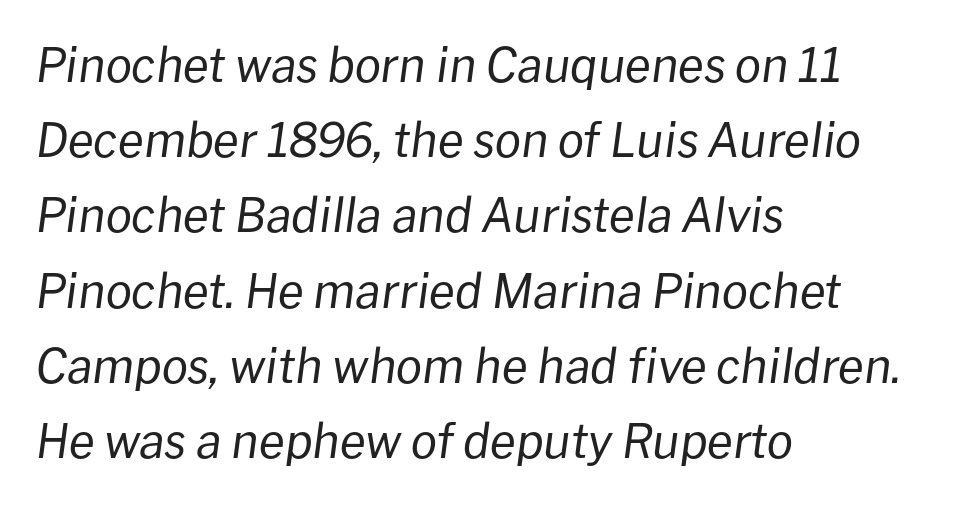
The passage shown leans; its letterforms are oblique. Notice how descenders clear the ascenders below comfortably — that's standard leading. The space directly below the letters is spotless. One-word summary of the alignment: left.
